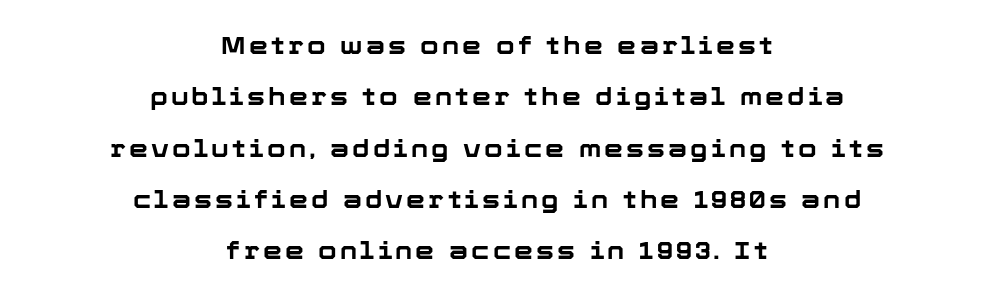
Q: Is the text bold? A: Yes.
Q: Is the text italic (slanted)? A: No, it is upright.
Q: Is the text underlined? A: No.
Q: How is the paragraph aligned? A: Centered.
Q: Is the spacing between lines tight, normal or loose? A: Loose.
